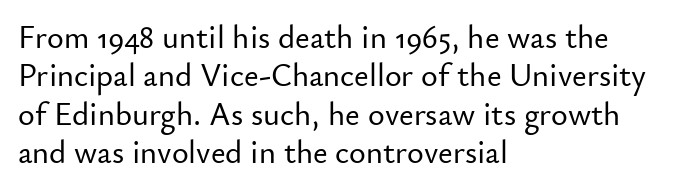
{"serif": "no", "italic": "no", "width": "normal", "stroke_contrast": "low", "x_height": "small", "monospaced": "no", "underline": "no", "align": "left", "line_spacing_ratio": 1.2, "letter_spacing": "normal", "letter_spacing_em": 0.0, "glyph_px": 32}
